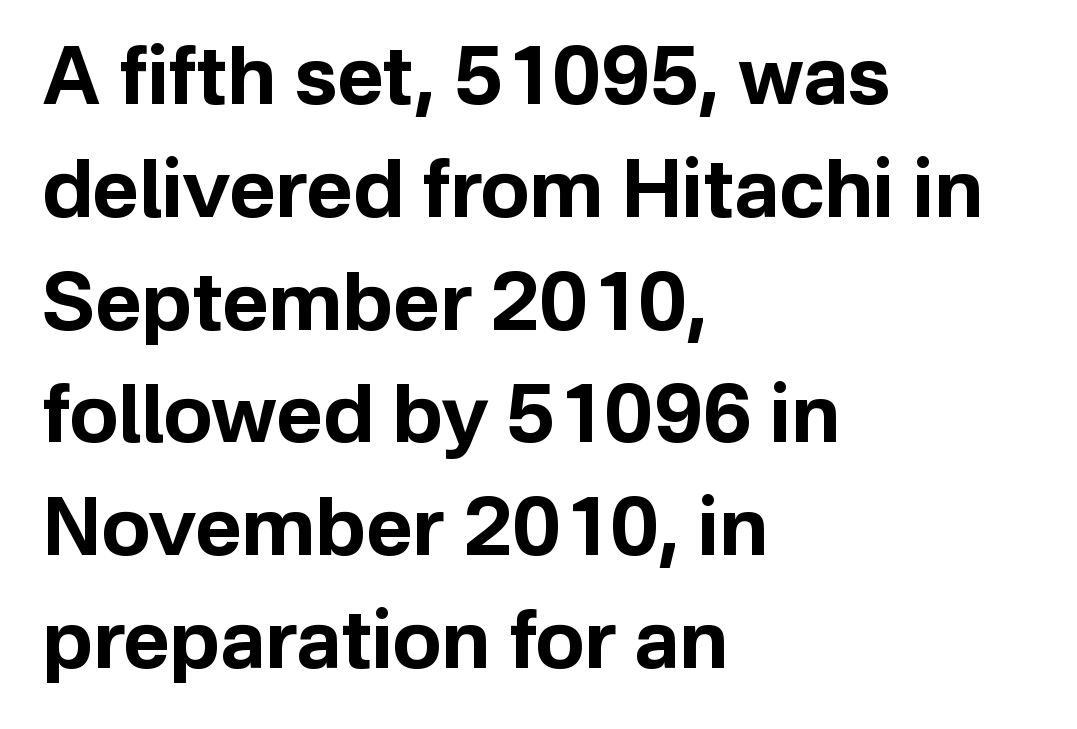
Q: Is the text bold? A: Yes.
Q: Is the text italic (slanted)? A: No, it is upright.
Q: Is the typeface a serif or a sans-serif typeface? A: Sans-serif.
Q: Is the text underlined? A: No.
Q: How is the paragraph aligned? A: Left-aligned.
Q: Is the spacing between letters normal or unusually wide? A: Normal.
Q: Is the spacing between lines tight, normal or loose? A: Normal.
Q: Width (condensed, normal, or wide)? A: Normal.
Q: Stroke contrast? A: Low.
Q: x-height? A: Medium.
Q: Monospaced? A: No.
